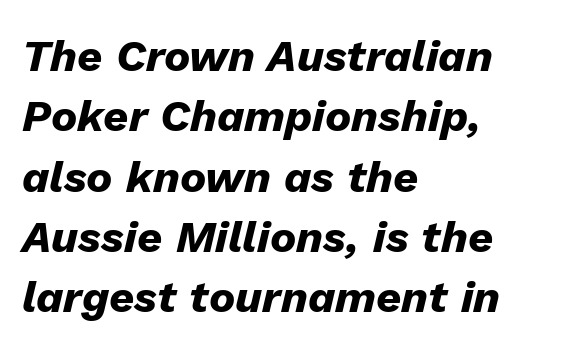
The image shows 44 px heavy type, italic (leaning right); set left-aligned, normal line spacing (1.37x), normal letter spacing, not underlined; low stroke contrast and a medium x-height.
